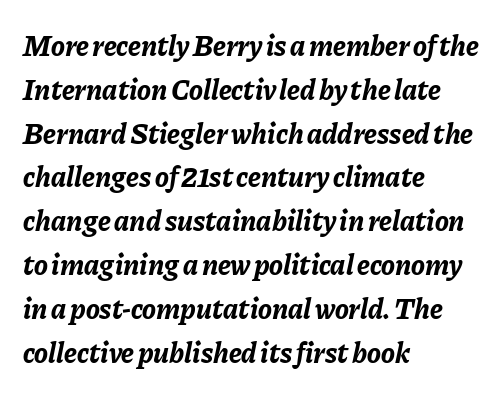
Q: Is the text bold? A: Yes.
Q: Is the text italic (slanted)? A: Yes, it leans right by about 11 degrees.
Q: Is the text underlined? A: No.
Q: How is the paragraph aligned? A: Left-aligned.
Q: Is the spacing between letters normal or unusually wide? A: Normal.
Q: Is the spacing between lines tight, normal or loose? A: Normal.
Q: Width (condensed, normal, or wide)? A: Normal.
Q: Stroke contrast? A: Low.
Q: x-height? A: Medium.
Q: Monospaced? A: No.
